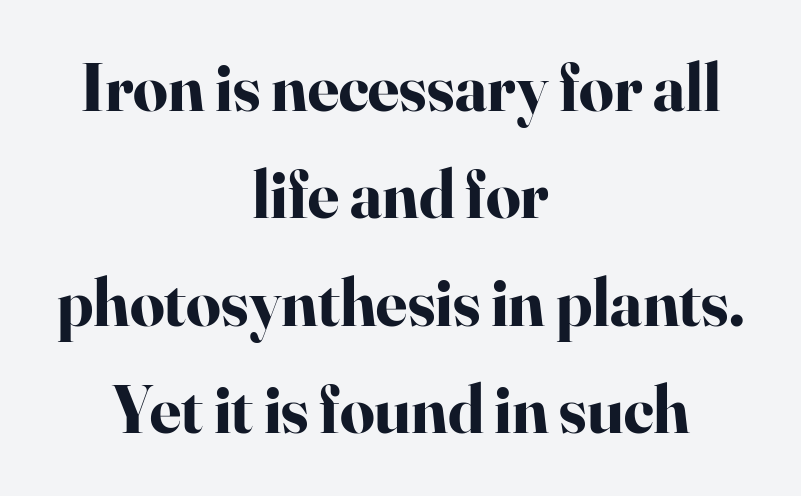
I'd call this a serif setting — the letters wear small feet. Proportional: the letters do not fall into vertical columns. Is there much room between lines? A standard amount, neither cramped nor airy. The type is set solid horizontally, with unmodified tracking. The font is running at its bold setting. A student would call this center alignment; a typographer would say set centered.
